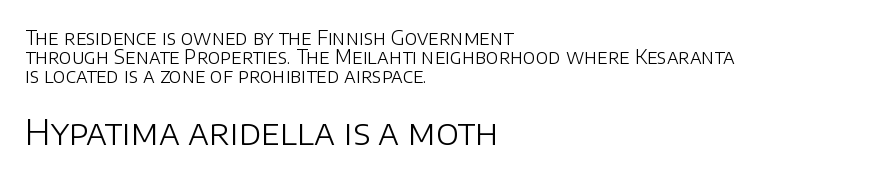
Q: Is the text bold? A: No.
Q: Is the text italic (slanted)? A: No, it is upright.
Q: Is the typeface a serif or a sans-serif typeface? A: Sans-serif.
Q: Is the text underlined? A: No.
Q: How is the paragraph aligned? A: Left-aligned.
Q: Is the spacing between letters normal or unusually wide? A: Normal.
Q: Is the spacing between lines tight, normal or loose? A: Tight.
Q: Which block of text is set in a larger size, the first (top) or the second (bottom)? A: The second (bottom) one.
Q: Width (condensed, normal, or wide)? A: Normal.
Q: Stroke contrast? A: Low.
Q: x-height? A: Large.
Q: Monospaced? A: No.
